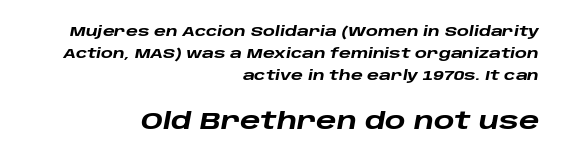
The image shows 24 px bold type, italic (leaning right); set right-aligned, normal line spacing (1.57x), normal letter spacing, not underlined; the second (bottom) block is 1.71x larger.
